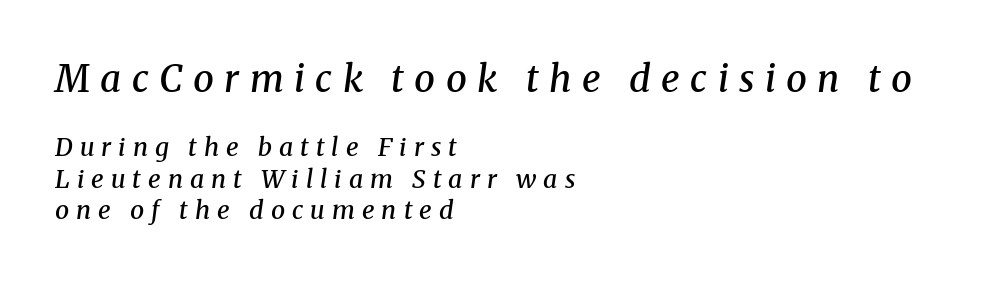
Q: Is the text bold? A: Semi-bold.
Q: Is the text italic (slanted)? A: Yes, it leans right by about 8 degrees.
Q: Is the typeface a serif or a sans-serif typeface? A: Serif.
Q: Is the text underlined? A: No.
Q: How is the paragraph aligned? A: Left-aligned.
Q: Is the spacing between letters normal or unusually wide? A: Unusually wide.
Q: Is the spacing between lines tight, normal or loose? A: Normal.
Q: Which block of text is set in a larger size, the first (top) or the second (bottom)? A: The first (top) one.
Q: Width (condensed, normal, or wide)? A: Normal.
Q: Stroke contrast? A: Medium.
Q: x-height? A: Medium.
Q: Monospaced? A: No.
